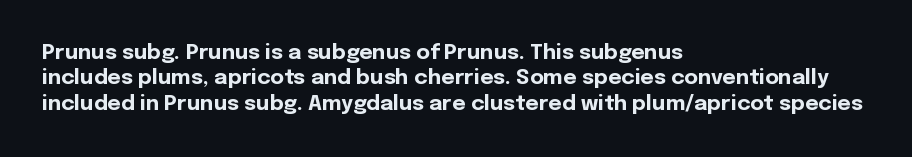
The gaps between neighbouring characters are ordinary and unremarkable. Heavy, bold letterforms. Posture: straight, roman, zero tilt. Caption: multi-line text, flush left, ragged right. Clear beneath every line of the passage.
